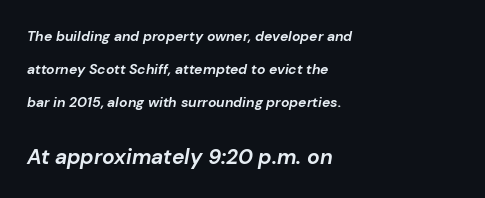
Italic? Definitely — the glyphs are oblique. The paragraph has a hard left edge and a soft right edge. The letters in the lower block stand taller than those in the block above. These lines stand farther apart than default settings would place them. This rendering features lettering with no underline.
